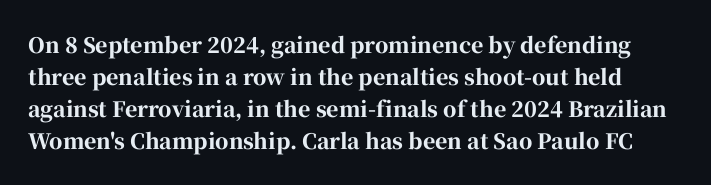
{"italic": "no", "bold": "yes", "underline": "no", "line_spacing": "normal", "line_spacing_ratio": 1.53, "letter_spacing": "normal", "letter_spacing_em": 0.0, "glyph_px": 21}
